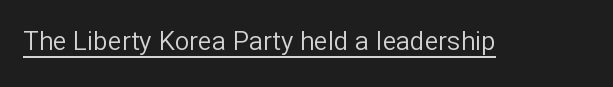
The image shows 26 px text type, upright; set normal letter spacing, underlined.
